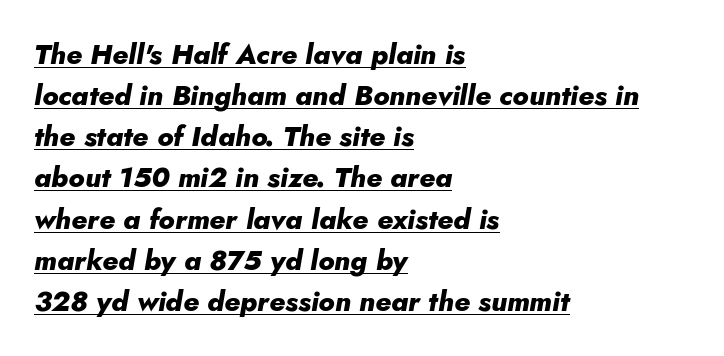
The image shows 28 px heavy type, italic (leaning right); set left-aligned, normal line spacing (1.47x), normal letter spacing, underlined; low stroke contrast and a small x-height.
